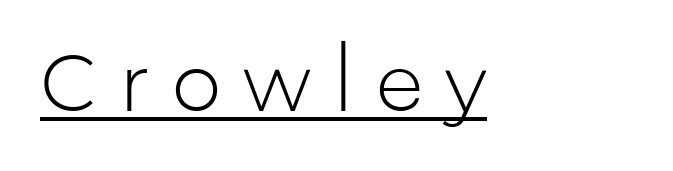
The face used here is proportionally spaced, like ordinary book or web type. In terms of letterspacing, this is a distinctly airy, spread setting. The typesetting does not lean heavy: it is not bold. This is roman type, the default non-slanted kind.
